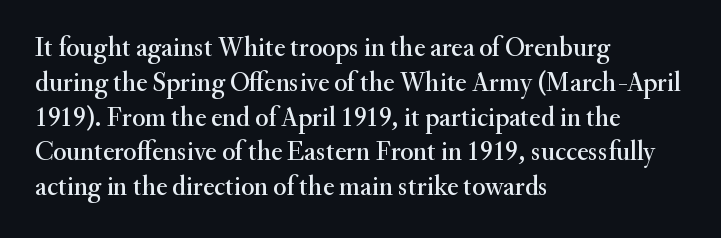
{"italic": "no", "underline": "no", "align": "left", "line_spacing": "normal", "line_spacing_ratio": 1.29, "letter_spacing": "normal", "letter_spacing_em": 0.0, "glyph_px": 27}
